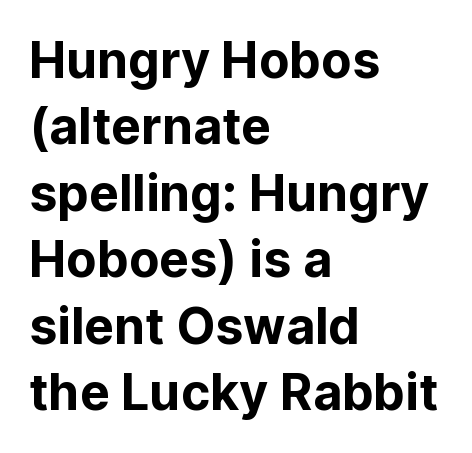
A typesetter would call this leading conventional body-copy spacing. The letters sit at their default tracking, neither squeezed nor spread. The lines in this sample share a left origin and differ only in where they stop. Character widths vary here, with narrow letters taking less room than wide ones.
